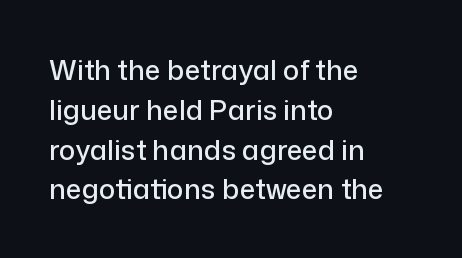
The image shows 28 px sans-serif type, upright; set left-aligned, normal line spacing (1.42x), normal letter spacing, not underlined; low stroke contrast and a medium x-height.
